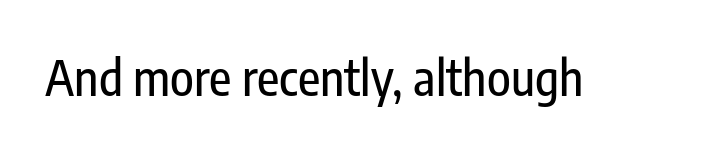
The image shows 49 px condensed sans-serif type, upright; set normal letter spacing, not underlined; low stroke contrast and a medium x-height.
